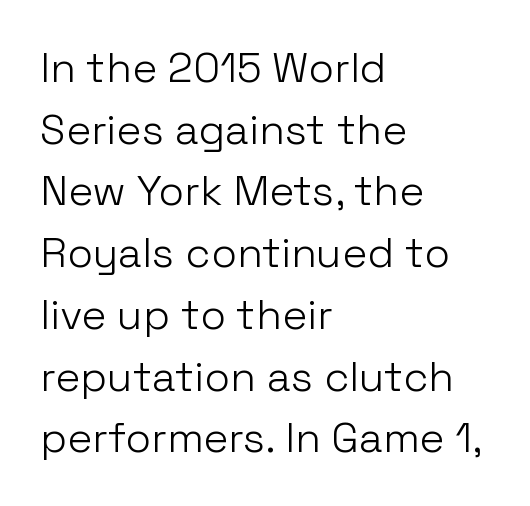
Q: Is the text bold? A: No.
Q: Is the text italic (slanted)? A: No, it is upright.
Q: Is the typeface a serif or a sans-serif typeface? A: Sans-serif.
Q: Is the text underlined? A: No.
Q: How is the paragraph aligned? A: Left-aligned.
Q: Is the spacing between letters normal or unusually wide? A: Normal.
Q: Is the spacing between lines tight, normal or loose? A: Normal.
Q: Width (condensed, normal, or wide)? A: Normal.
Q: Stroke contrast? A: Low.
Q: x-height? A: Medium.
Q: Monospaced? A: No.
